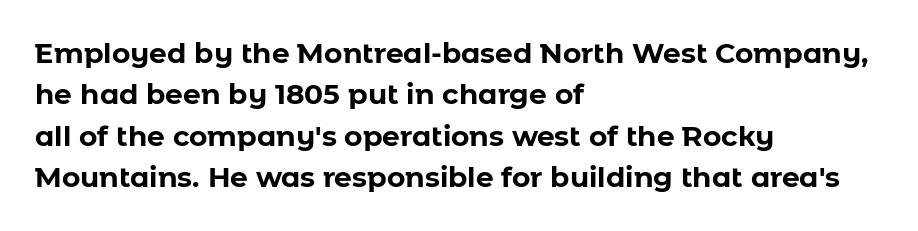
Q: Is the text bold? A: Yes.
Q: Is the text italic (slanted)? A: No, it is upright.
Q: Is the typeface a serif or a sans-serif typeface? A: Sans-serif.
Q: Is the text underlined? A: No.
Q: How is the paragraph aligned? A: Left-aligned.
Q: Is the spacing between letters normal or unusually wide? A: Normal.
Q: Is the spacing between lines tight, normal or loose? A: Normal.
Q: Width (condensed, normal, or wide)? A: Normal.
Q: Stroke contrast? A: Low.
Q: x-height? A: Medium.
Q: Monospaced? A: No.
